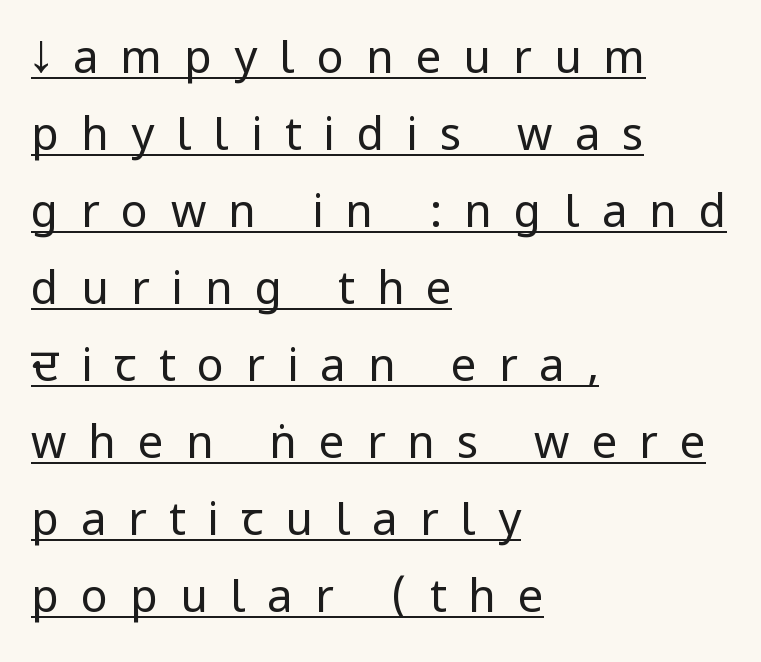
Q: Is the text bold? A: No.
Q: Is the text italic (slanted)? A: No, it is upright.
Q: Is the typeface a serif or a sans-serif typeface? A: Sans-serif.
Q: Is the text underlined? A: Yes.
Q: How is the paragraph aligned? A: Left-aligned.
Q: Is the spacing between letters normal or unusually wide? A: Unusually wide.
Q: Width (condensed, normal, or wide)? A: Condensed.
Q: Stroke contrast? A: Low.
